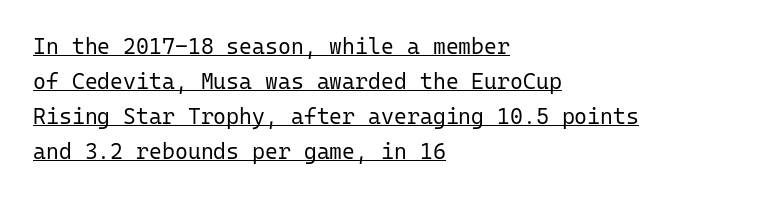
Q: Is the text bold? A: No.
Q: Is the text italic (slanted)? A: No, it is upright.
Q: Is the text underlined? A: Yes.
Q: How is the paragraph aligned? A: Left-aligned.
Q: Is the spacing between letters normal or unusually wide? A: Normal.
Q: Is the spacing between lines tight, normal or loose? A: Normal.
